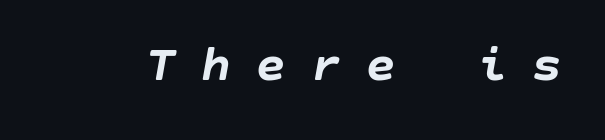
The type is letterspaced generously, with wide tracking. The whole block is typeset with a tilt. The rendering uses a bold face; every stroke is thick and dark. Honestly, there is no underline to notice here at all.
